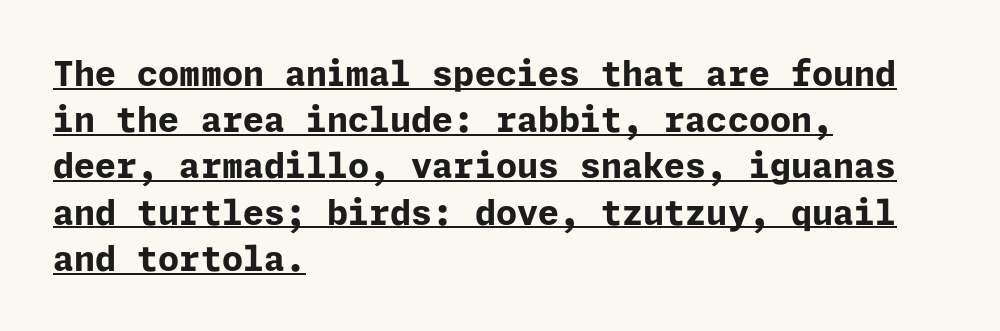
Q: Is the text bold? A: Yes.
Q: Is the text italic (slanted)? A: No, it is upright.
Q: Is the typeface a serif or a sans-serif typeface? A: Sans-serif.
Q: Is the text underlined? A: Yes.
Q: How is the paragraph aligned? A: Left-aligned.
Q: Is the spacing between letters normal or unusually wide? A: Normal.
Q: Is the spacing between lines tight, normal or loose? A: Normal.
Q: Width (condensed, normal, or wide)? A: Normal.
Q: Stroke contrast? A: Low.
Q: x-height? A: Medium.
